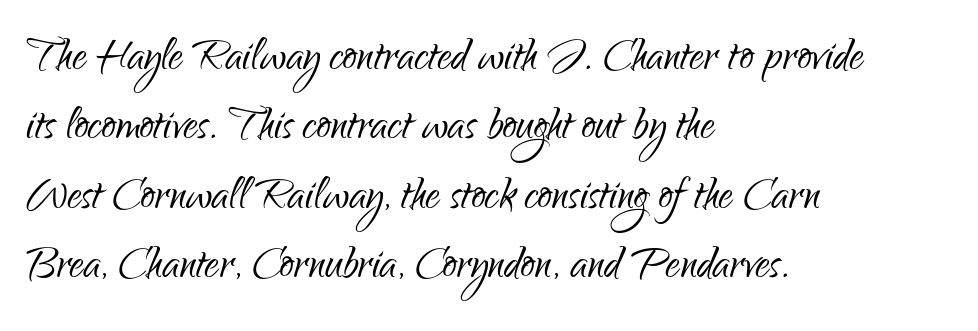
The image shows 56 px light, condensed sans-serif type; set left-aligned, line spacing 1.24x, normal letter spacing, not underlined; low stroke contrast and a small x-height.
